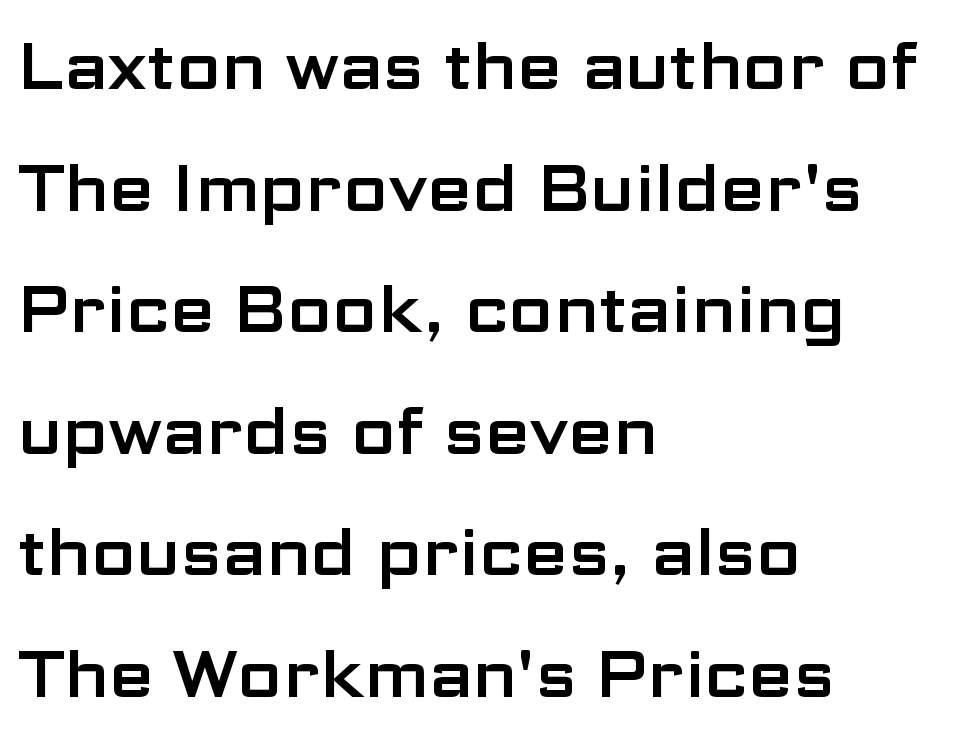
The image shows 65 px wide sans-serif type, upright; set left-aligned, line spacing 1.87x, normal letter spacing, not underlined; low stroke contrast and a medium x-height.
